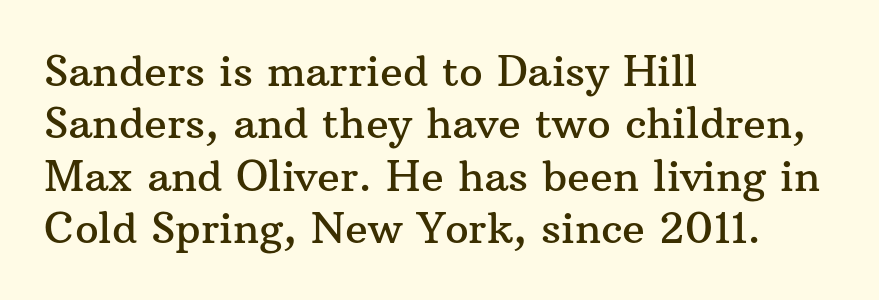
This sample uses an upright cut, with every glyph sitting square on the baseline. The area under the type is left untouched. A typesetter would label this face a serif. The lines sit at an ordinary, default distance from one another. The passage shown has conventional tracking throughout.
